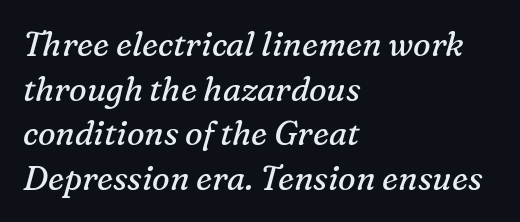
The image shows 33 px regular-weight serif type, italic (leaning right); set left-aligned, normal line spacing (1.35x), normal letter spacing, not underlined; medium stroke contrast and a medium x-height.
